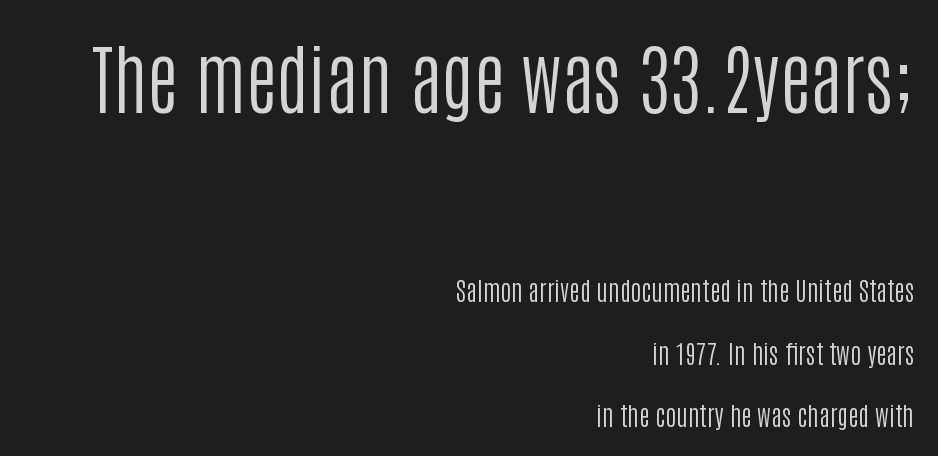
Spacing verdict: proportional, widths tailored to each character. Does extra space separate the letters? No, they use regular spacing. In terms of leading, this rendering errs on the spacious side. Type style note: lacks serifs.
